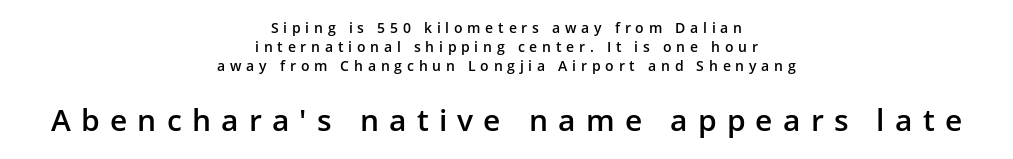
{"serif": "no", "italic": "no", "bold": "semi", "weight": "semibold", "width": "normal", "stroke_contrast": "low", "x_height": "medium", "monospaced": "no", "underline": "no", "align": "center", "line_spacing": "normal", "line_spacing_ratio": 1.34, "letter_spacing": "wide", "letter_spacing_em": 0.34, "larger_block": "second", "size_ratio": 2.14, "glyph_px": 30}
